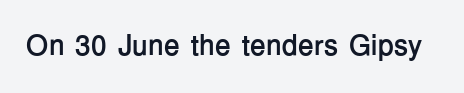
Q: Is the text bold? A: Yes.
Q: Is the text italic (slanted)? A: No, it is upright.
Q: Is the typeface a serif or a sans-serif typeface? A: Sans-serif.
Q: Is the text underlined? A: No.
Q: Is the spacing between letters normal or unusually wide? A: Normal.
Q: Width (condensed, normal, or wide)? A: Normal.
Q: Stroke contrast? A: Low.
Q: x-height? A: Medium.
Q: Monospaced? A: No.
